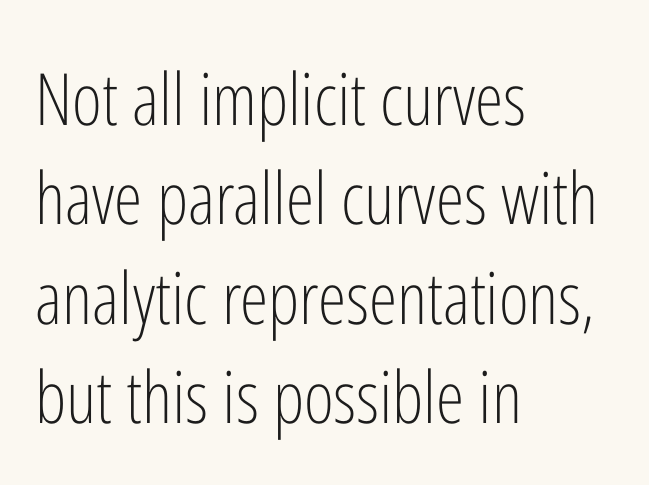
Q: Is the text bold? A: No.
Q: Is the text italic (slanted)? A: No, it is upright.
Q: Is the typeface a serif or a sans-serif typeface? A: Sans-serif.
Q: Is the text underlined? A: No.
Q: How is the paragraph aligned? A: Left-aligned.
Q: Is the spacing between letters normal or unusually wide? A: Normal.
Q: Is the spacing between lines tight, normal or loose? A: Normal.
Q: Width (condensed, normal, or wide)? A: Condensed.
Q: Stroke contrast? A: Low.
Q: x-height? A: Medium.
Q: Monospaced? A: No.
